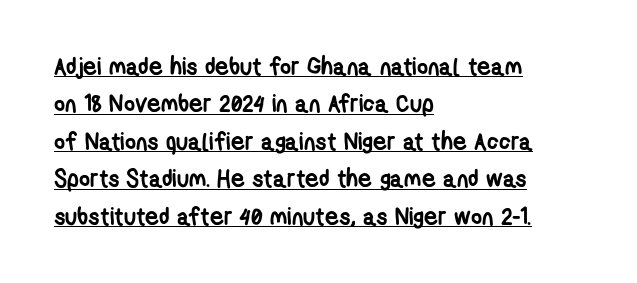
Alignment: flush left. The rendering uses the underline text-decoration. Does the weight exceed regular? Yes, all the way to bold. Horizontal bands of white between lines are of average thickness.
